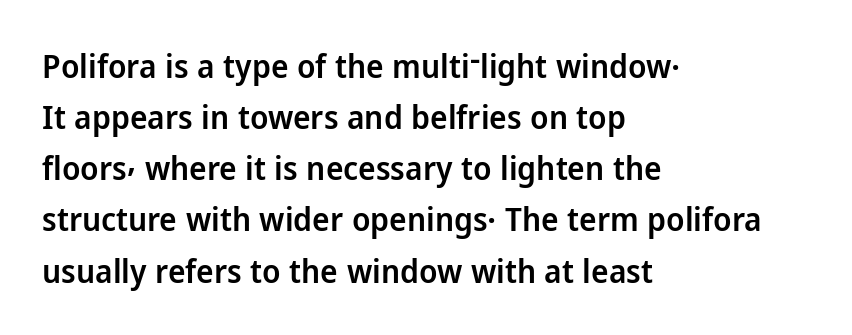
Q: Is the text bold? A: Semi-bold.
Q: Is the text italic (slanted)? A: No, it is upright.
Q: Is the typeface a serif or a sans-serif typeface? A: Sans-serif.
Q: Is the text underlined? A: No.
Q: How is the paragraph aligned? A: Left-aligned.
Q: Is the spacing between letters normal or unusually wide? A: Normal.
Q: Is the spacing between lines tight, normal or loose? A: Normal.
Q: Width (condensed, normal, or wide)? A: Normal.
Q: Stroke contrast? A: Low.
Q: x-height? A: Medium.
Q: Monospaced? A: No.
